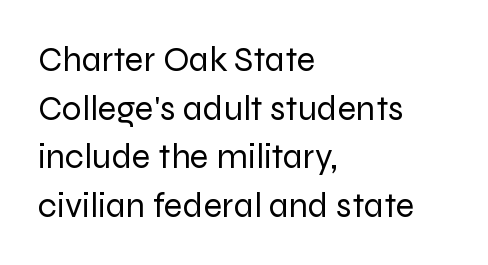
The image shows 35 px regular-weight sans-serif type, upright; set left-aligned, normal line spacing (1.39x), normal letter spacing, not underlined; low stroke contrast and a medium x-height.
